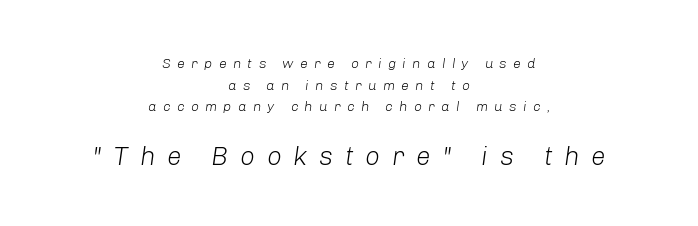
Summary of vertical rhythm: regular, with standard interline spacing. Emphasis-style slanted type is in use. The tracking jumps out immediately: characters are airy and widely separated. Weight: regular or lighter.
